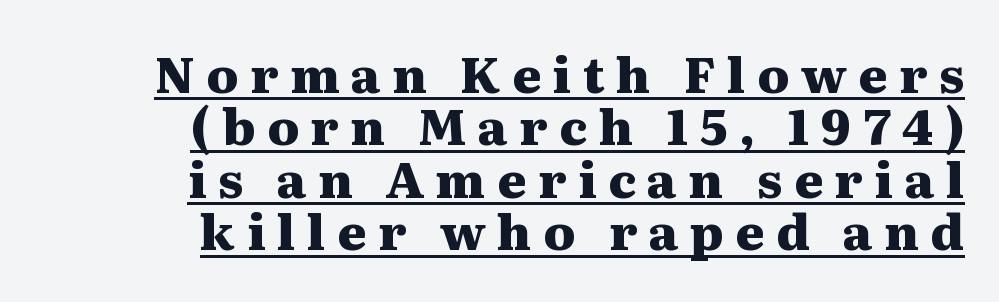
{"serif": "yes", "italic": "no", "bold": "yes", "weight": "heavy", "width": "wide", "stroke_contrast": "medium", "x_height": "medium", "monospaced": "no", "underline": "yes", "align": "right", "line_spacing": "tight", "line_spacing_ratio": 1.07, "letter_spacing": "wide", "letter_spacing_em": 0.24, "glyph_px": 49}
